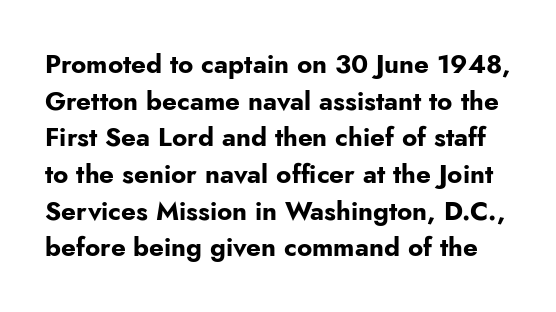
Q: Is the text bold? A: Yes.
Q: Is the text italic (slanted)? A: No, it is upright.
Q: Is the text underlined? A: No.
Q: Is the spacing between letters normal or unusually wide? A: Normal.
Q: Is the spacing between lines tight, normal or loose? A: Normal.
